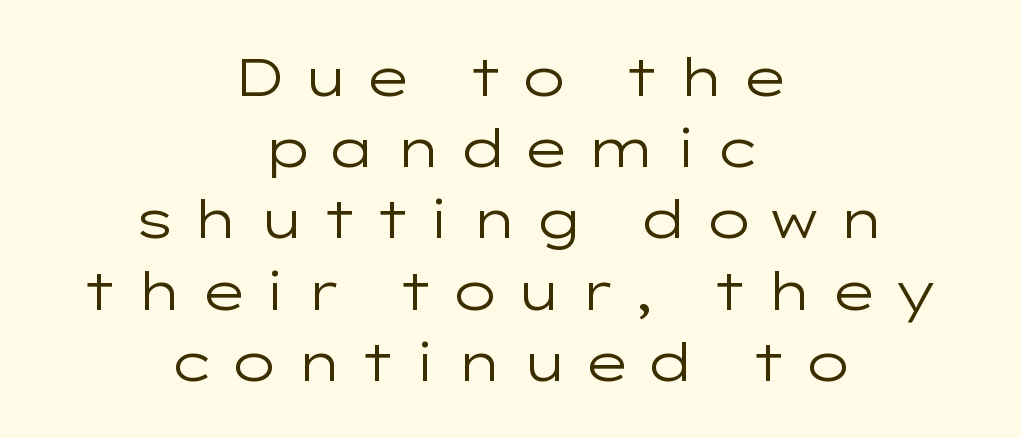
What's the leading like? Ordinary, nothing unusual. The specimen reads as upright at a glance. Does the type have serifs? No, each stem ends abruptly. Note the varied advance widths — an 'i' is clearly narrower than an 'm'. The typeface has the unassuming heft of standard copy or less.
